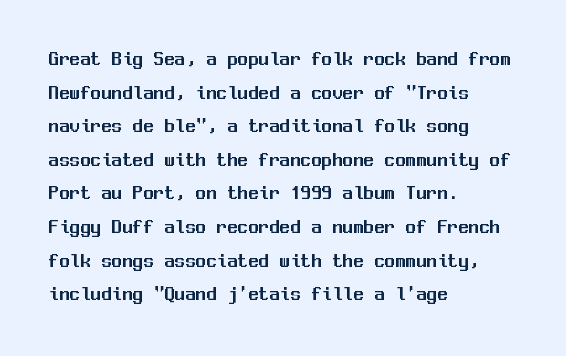
{"italic": "no", "underline": "no", "align": "left", "line_spacing": "normal", "line_spacing_ratio": 1.6, "letter_spacing": "normal", "letter_spacing_em": 0.0, "glyph_px": 21}
